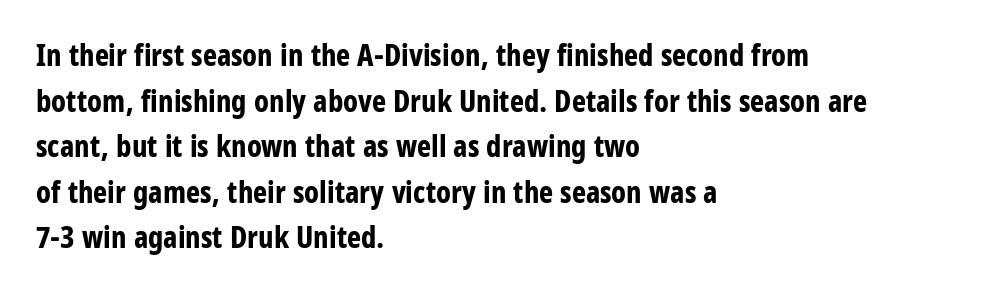
Q: Is the text bold? A: Yes.
Q: Is the text italic (slanted)? A: No, it is upright.
Q: Is the typeface a serif or a sans-serif typeface? A: Sans-serif.
Q: Is the text underlined? A: No.
Q: How is the paragraph aligned? A: Left-aligned.
Q: Is the spacing between letters normal or unusually wide? A: Normal.
Q: Is the spacing between lines tight, normal or loose? A: Normal.
Q: Width (condensed, normal, or wide)? A: Condensed.
Q: Stroke contrast? A: Low.
Q: x-height? A: Large.
Q: Monospaced? A: No.
